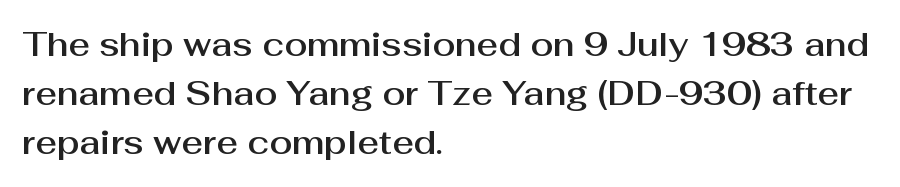
{"serif": "no", "italic": "no", "width": "normal", "stroke_contrast": "medium", "x_height": "medium", "monospaced": "no", "underline": "no", "align": "left", "line_spacing": "normal", "line_spacing_ratio": 1.49, "letter_spacing": "normal", "letter_spacing_em": 0.0, "glyph_px": 33}
